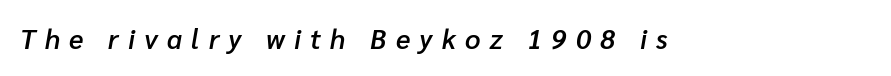
Compared with ordinary roman type, these characters are visibly tilted. Students, this is semibold: more ink than regular, less than bold. The zone under the glyphs is completely vacant. The letterforms stand isolated, each surrounded by extra space.
